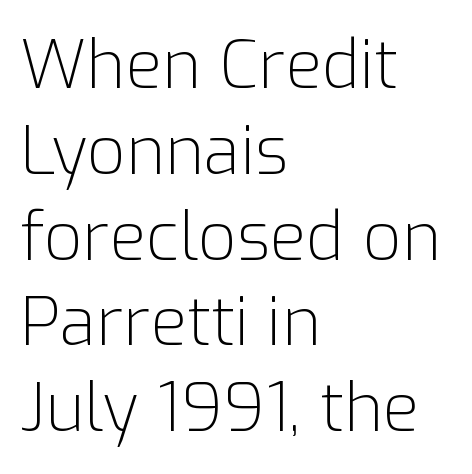
{"serif": "no", "italic": "no", "bold": "no", "weight": "light", "width": "normal", "stroke_contrast": "low", "x_height": "medium", "monospaced": "no", "underline": "no", "align": "left", "line_spacing": "normal", "line_spacing_ratio": 1.28, "letter_spacing": "normal", "letter_spacing_em": 0.0, "glyph_px": 67}
